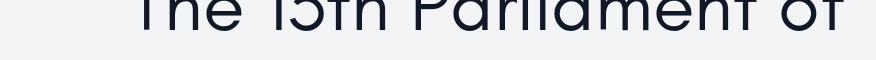
The image shows 76 px regular-weight sans-serif type, upright; set normal letter spacing, not underlined; low stroke contrast and a small x-height.
